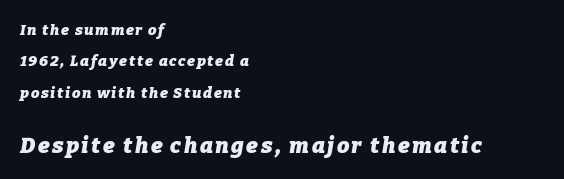
The image shows 22 px bold type, italic (leaning right); set left-aligned, loose line spacing (2.09x), not underlined; the second (bottom) block is 1.47x larger.
